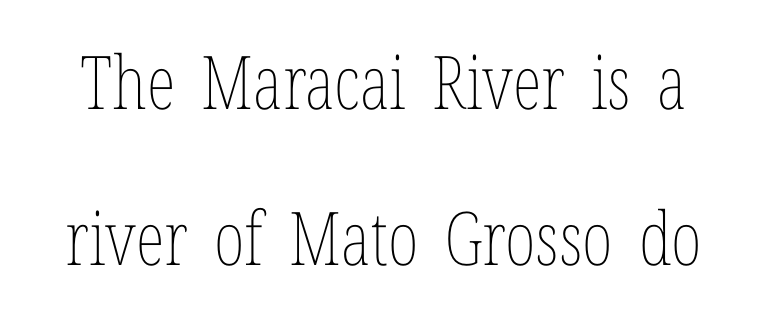
{"italic": "no", "bold": "no", "weight": "thin", "width": "condensed", "stroke_contrast": "low", "x_height": "medium", "monospaced": "no", "underline": "no", "line_spacing": "loose", "line_spacing_ratio": 2.11, "letter_spacing": "normal", "letter_spacing_em": 0.0, "glyph_px": 74}
